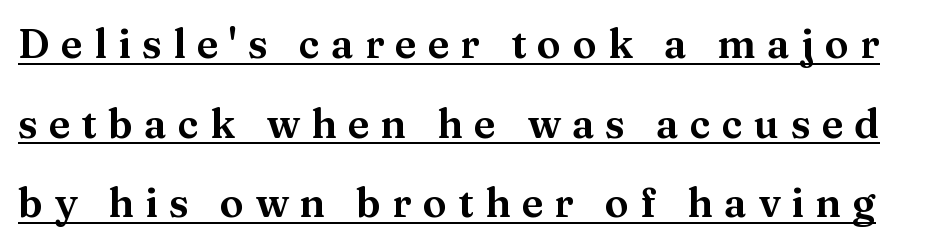
{"serif": "yes", "italic": "no", "width": "wide", "stroke_contrast": "medium", "x_height": "medium", "monospaced": "no", "underline": "yes", "line_spacing": "loose", "line_spacing_ratio": 1.99, "letter_spacing": "wide", "letter_spacing_em": 0.28, "glyph_px": 40}
